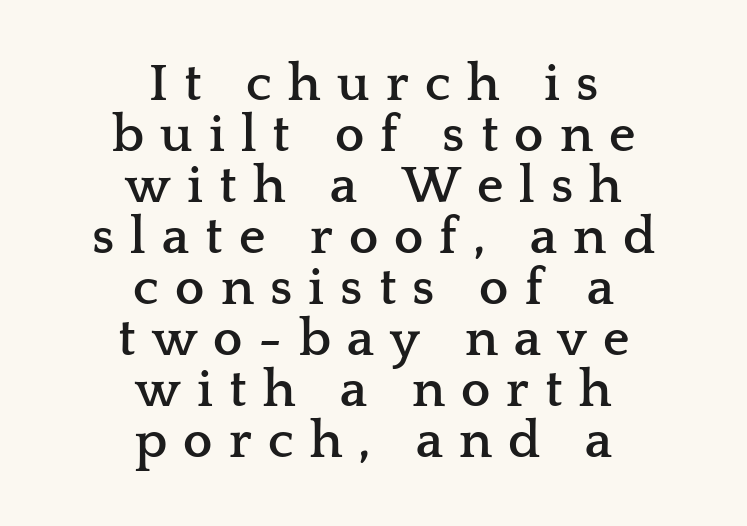
The typography opts for an upright posture over an oblique one. The space directly below the letters is spotless. Words appear elongated and porous because spacing is wide. The face used here is proportionally spaced, like ordinary book or web type.
